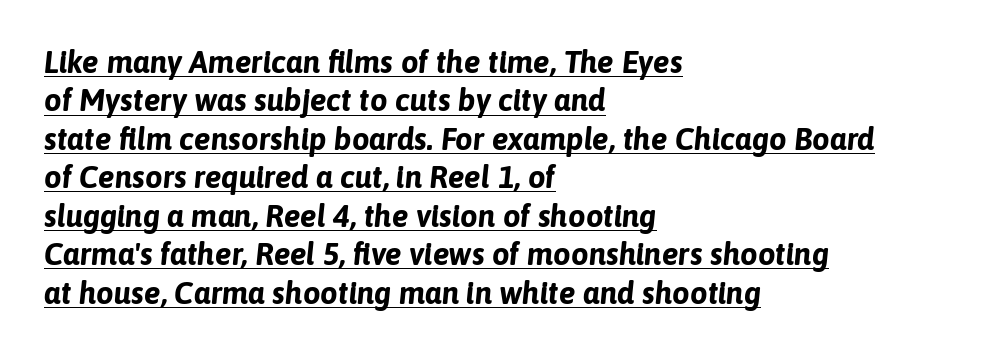
{"italic": "yes", "lean": "right", "slant_degrees": 6, "bold": "yes", "weight": "bold", "width": "normal", "stroke_contrast": "low", "x_height": "medium", "monospaced": "no", "underline": "yes", "align": "left", "line_spacing_ratio": 1.24, "letter_spacing": "normal", "letter_spacing_em": 0.0, "glyph_px": 31}
